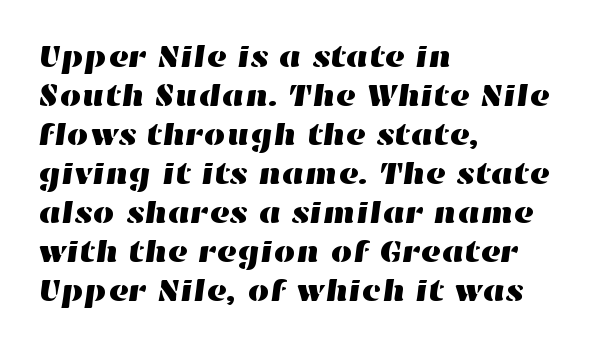
Q: Is the text underlined? A: No.
Q: How is the paragraph aligned? A: Left-aligned.
Q: Is the spacing between letters normal or unusually wide? A: Normal.
Q: Is the spacing between lines tight, normal or loose? A: Normal.
Q: Width (condensed, normal, or wide)? A: Wide.
Q: Stroke contrast? A: High.
Q: x-height? A: Medium.
Q: Monospaced? A: No.
